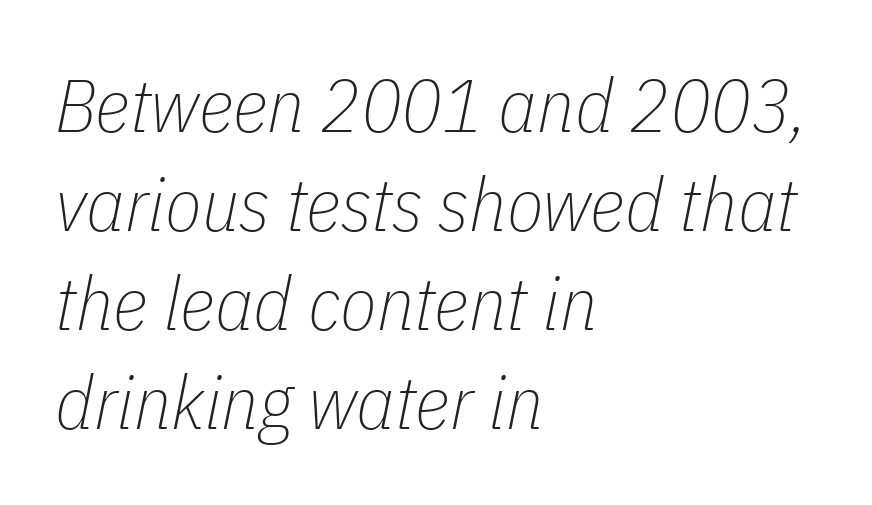
Rows of type keep a routine distance in the vertical direction. Letters rest on an invisible, unmarked baseline. Slanted lettering throughout. The face looks like a standard text weight, possibly lighter. Proportional: the letters do not fall into vertical columns. If you drew a ruler down the left edge, every line would touch it.
